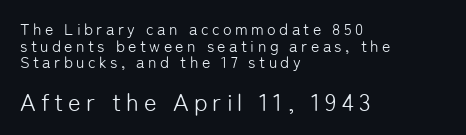
Q: Is the text bold? A: No.
Q: Is the text italic (slanted)? A: No, it is upright.
Q: Is the text underlined? A: No.
Q: How is the paragraph aligned? A: Left-aligned.
Q: Is the spacing between letters normal or unusually wide? A: Unusually wide.
Q: Is the spacing between lines tight, normal or loose? A: Tight.
Q: Which block of text is set in a larger size, the first (top) or the second (bottom)? A: The second (bottom) one.
